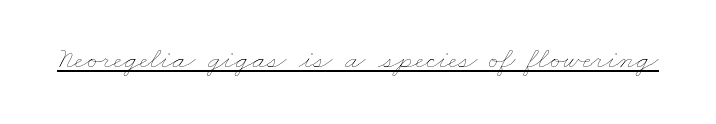
{"bold": "no", "weight": "thin", "width": "wide", "stroke_contrast": "low", "x_height": "small", "monospaced": "no", "underline": "yes", "letter_spacing": "normal", "letter_spacing_em": 0.0, "glyph_px": 31}
